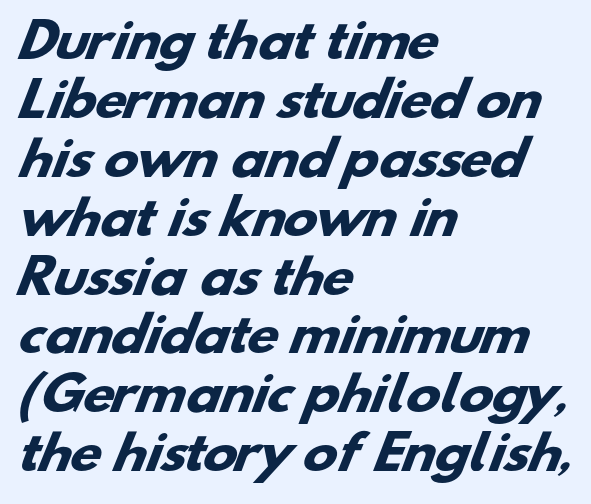
Q: Is the text bold? A: Yes.
Q: Is the typeface a serif or a sans-serif typeface? A: Sans-serif.
Q: Is the text underlined? A: No.
Q: How is the paragraph aligned? A: Left-aligned.
Q: Is the spacing between letters normal or unusually wide? A: Normal.
Q: Is the spacing between lines tight, normal or loose? A: Normal.
Q: Width (condensed, normal, or wide)? A: Wide.
Q: Stroke contrast? A: Low.
Q: x-height? A: Small.
Q: Monospaced? A: No.
